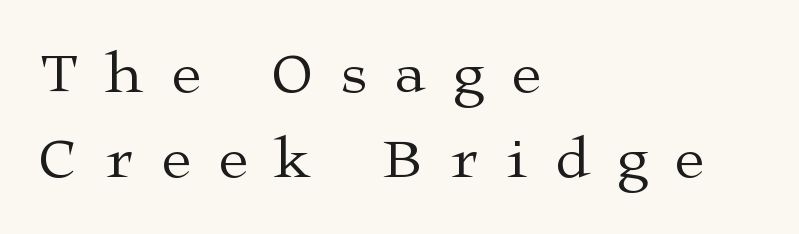
This is serif lettering, the kind often seen in printed books. The gaps between neighbouring characters are conspicuously large. Line spacing here is normal. Does the copy run flush right? No — it runs flush left. Heft: none added — not bold. The face used here is proportionally spaced, like ordinary book or web type.
